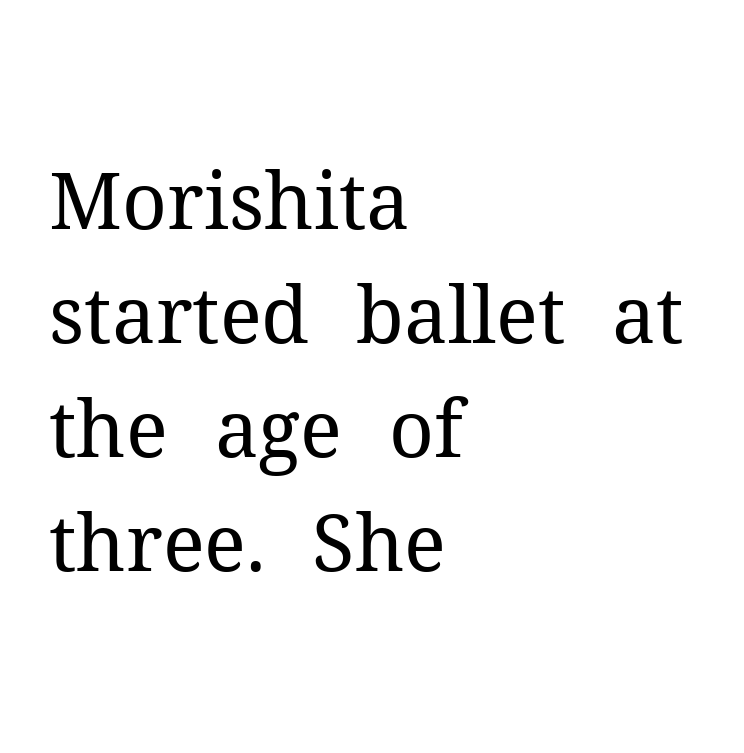
The image shows 78 px regular-weight serif type, upright; set left-aligned, normal line spacing (1.46x), normal letter spacing, not underlined; medium stroke contrast and a medium x-height.
